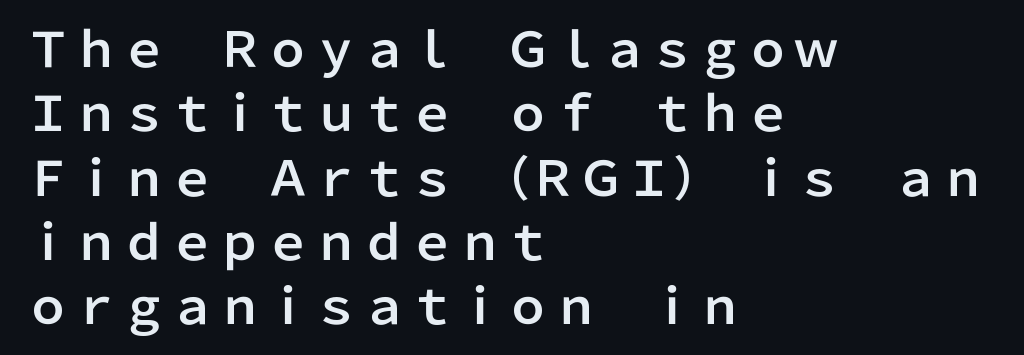
{"serif": "no", "italic": "no", "width": "normal", "stroke_contrast": "low", "x_height": "medium", "monospaced": "no", "underline": "no", "align": "left", "line_spacing": "normal", "line_spacing_ratio": 1.34, "letter_spacing": "normal", "letter_spacing_em": 0.0, "glyph_px": 48}
